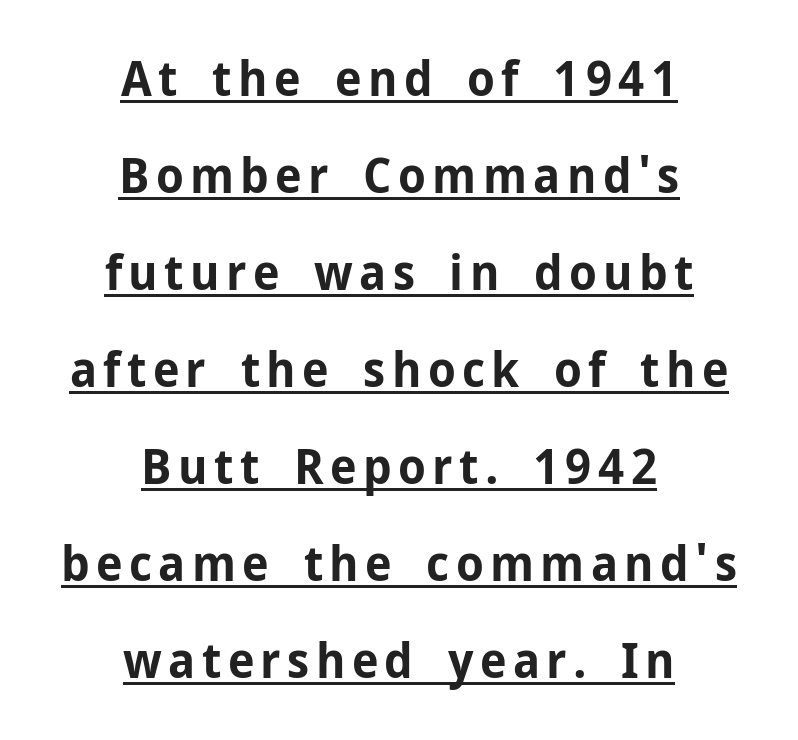
If you drew a line through each stem, it would be perfectly vertical. The typesetting leans heavy: a genuine bold. I'd call this a sans setting — the letters go barefoot. The letters advance in unequal steps, a hallmark of proportional type.
